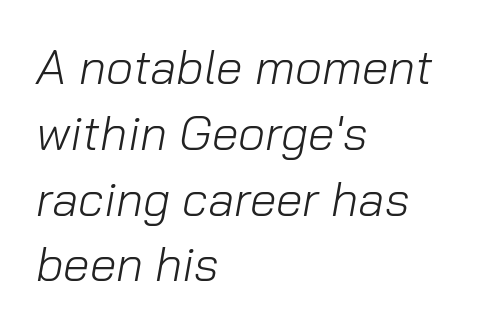
Q: Is the text bold? A: No.
Q: Is the text italic (slanted)? A: Yes, it leans right by about 10 degrees.
Q: Is the text underlined? A: No.
Q: How is the paragraph aligned? A: Left-aligned.
Q: Is the spacing between letters normal or unusually wide? A: Normal.
Q: Is the spacing between lines tight, normal or loose? A: Normal.
Q: Width (condensed, normal, or wide)? A: Normal.
Q: Stroke contrast? A: Low.
Q: x-height? A: Medium.
Q: Monospaced? A: No.
